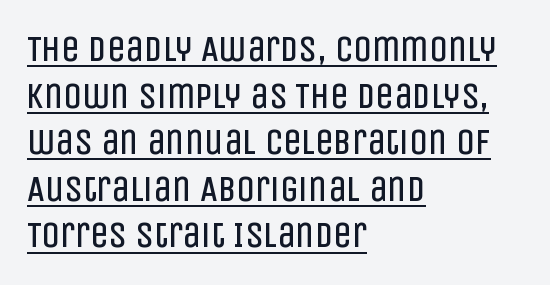
The image shows 37 px regular-weight, condensed sans-serif type, upright; set left-aligned, normal line spacing (1.26x), normal letter spacing, underlined; low stroke contrast and a large x-height.
